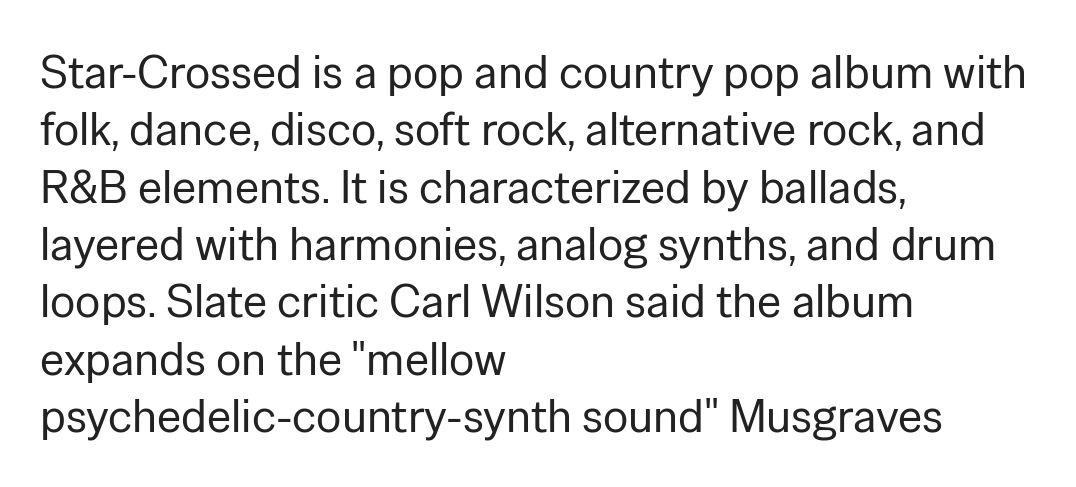
Letter spacing: default. Compared with a typical body face, this is equally light or lighter still. Spacing verdict: proportional, widths tailored to each character. The typesetter chose a ragged-right arrangement here. The face used here is a sans, in the tradition of grotesques and geometrics.
